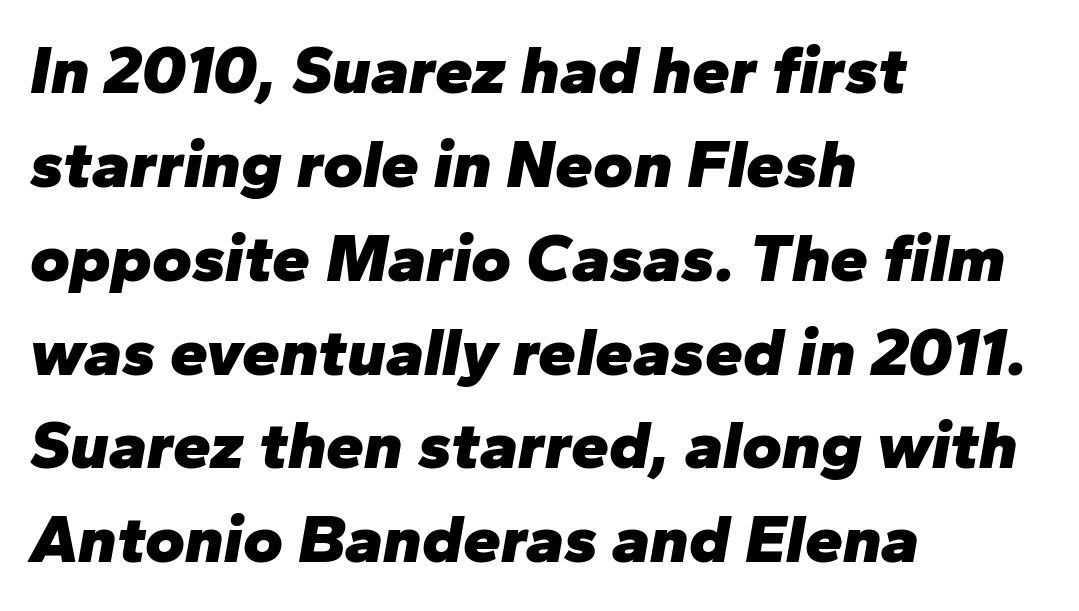
{"italic": "yes", "lean": "right", "slant_degrees": 10, "bold": "yes", "weight": "heavy", "width": "normal", "stroke_contrast": "low", "x_height": "medium", "monospaced": "no", "underline": "no", "align": "left", "line_spacing": "normal", "line_spacing_ratio": 1.38, "letter_spacing": "normal", "letter_spacing_em": 0.0, "glyph_px": 68}
